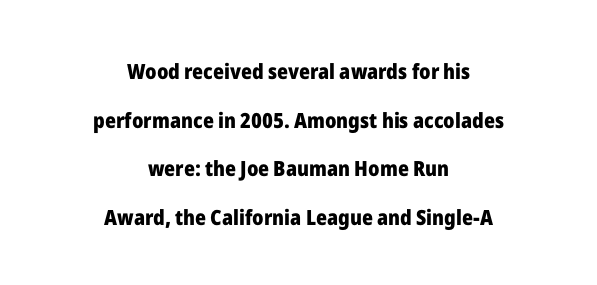
The image shows 21 px bold type, upright; set centered, loose line spacing (2.31x), normal letter spacing, not underlined.
